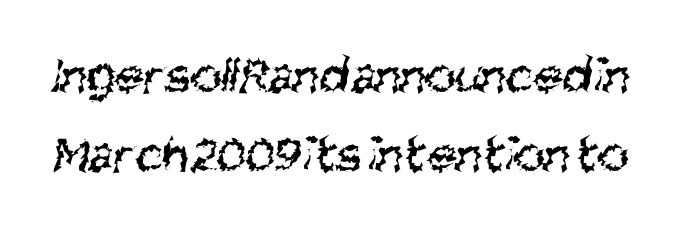
{"serif": "no", "bold": "no", "weight": "regular", "width": "condensed", "stroke_contrast": "medium", "x_height": "large", "monospaced": "no", "underline": "no", "line_spacing": "normal", "line_spacing_ratio": 1.5, "letter_spacing": "normal", "letter_spacing_em": 0.0, "glyph_px": 53}
